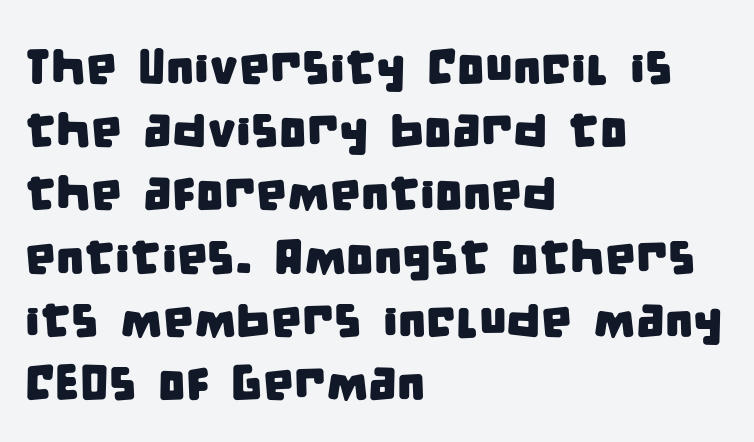
Every row of glyphs begins at an identical x-position on the left. Descenders are the only things crossing below the line. The rows are spaced the way most documents space them. A typesetter would label this face a sans.
